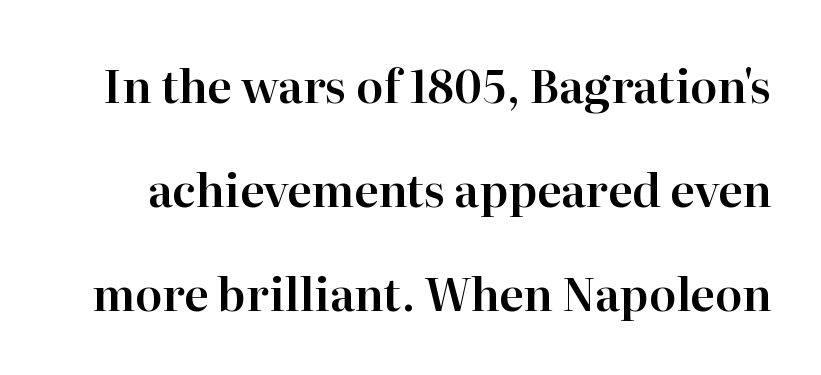
{"serif": "yes", "italic": "no", "width": "normal", "stroke_contrast": "high", "x_height": "medium", "monospaced": "no", "underline": "no", "line_spacing": "loose", "line_spacing_ratio": 2.31, "letter_spacing": "normal", "letter_spacing_em": 0.0, "glyph_px": 45}
